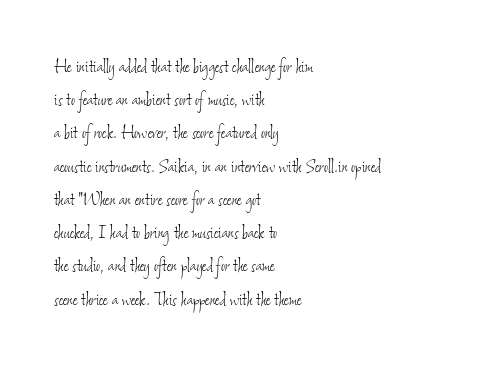
Q: Is the text bold? A: No.
Q: Is the text underlined? A: No.
Q: How is the paragraph aligned? A: Left-aligned.
Q: Is the spacing between letters normal or unusually wide? A: Normal.
Q: Is the spacing between lines tight, normal or loose? A: Normal.
